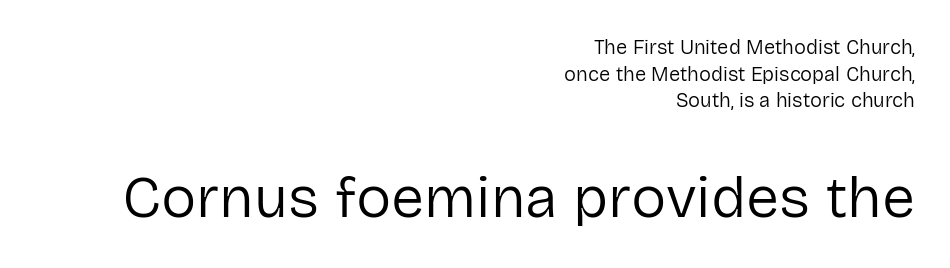
A light-to-regular cut is what we see here. Is this a fixed-width face? No — the glyphs have proportional, varying widths. Unlike a traditional serif, this face leaves its strokes unadorned. If you drew a ruler down the right edge, every line would touch it. You can tell it's not italic because the verticals are truly vertical.
